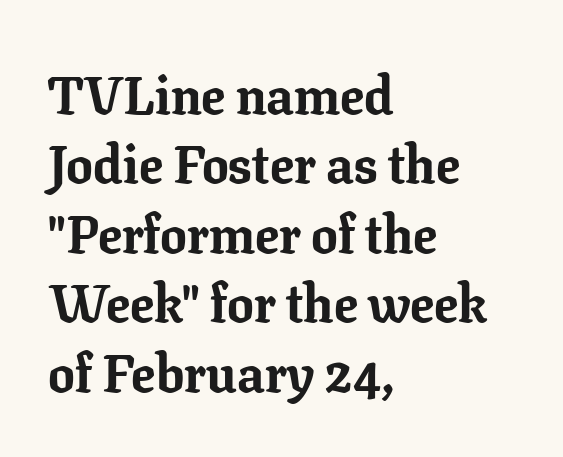
Q: Is the text bold? A: Yes.
Q: Is the text italic (slanted)? A: No, it is upright.
Q: Is the typeface a serif or a sans-serif typeface? A: Serif.
Q: Is the text underlined? A: No.
Q: How is the paragraph aligned? A: Left-aligned.
Q: Is the spacing between letters normal or unusually wide? A: Normal.
Q: Is the spacing between lines tight, normal or loose? A: Normal.
Q: Width (condensed, normal, or wide)? A: Normal.
Q: Stroke contrast? A: Low.
Q: x-height? A: Medium.
Q: Monospaced? A: No.
